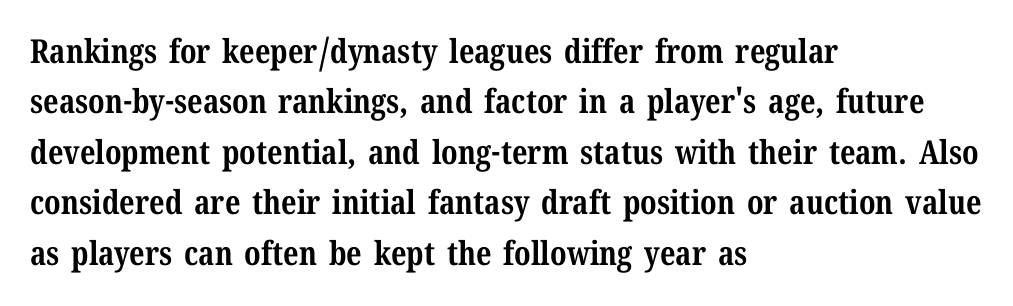
{"serif": "yes", "italic": "no", "bold": "yes", "weight": "bold", "width": "normal", "stroke_contrast": "medium", "x_height": "medium", "monospaced": "no", "underline": "no", "align": "left", "line_spacing": "normal", "line_spacing_ratio": 1.53, "letter_spacing": "normal", "letter_spacing_em": 0.0, "glyph_px": 33}
